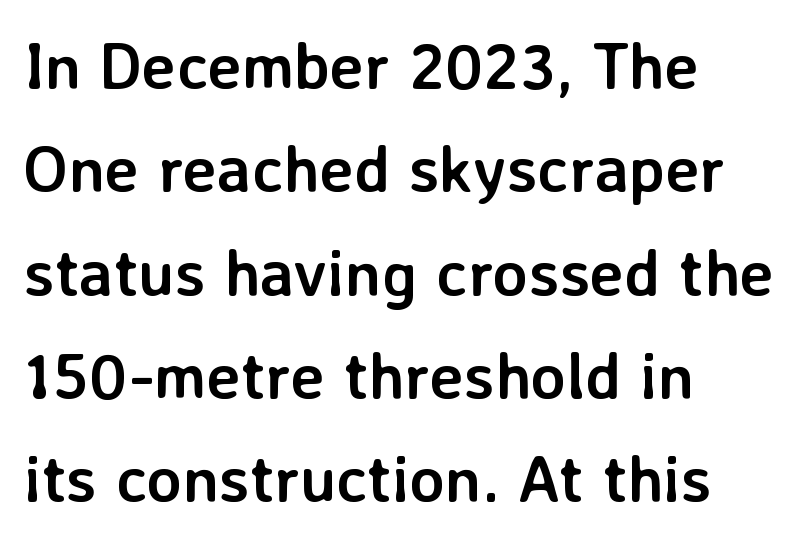
Just letters on the line, the space beneath them empty. The tracking reads as untouched default to a designer's eye. The compositor pushed each line to the left boundary. How heavy is the stroke? Heavy — this is a bold. Looks like regular typesetting: each glyph gets only the width it needs.
